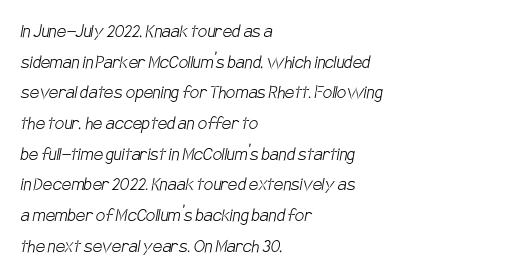
Q: Is the text bold? A: No.
Q: Is the text underlined? A: No.
Q: How is the paragraph aligned? A: Left-aligned.
Q: Is the spacing between letters normal or unusually wide? A: Normal.
Q: Is the spacing between lines tight, normal or loose? A: Normal.
